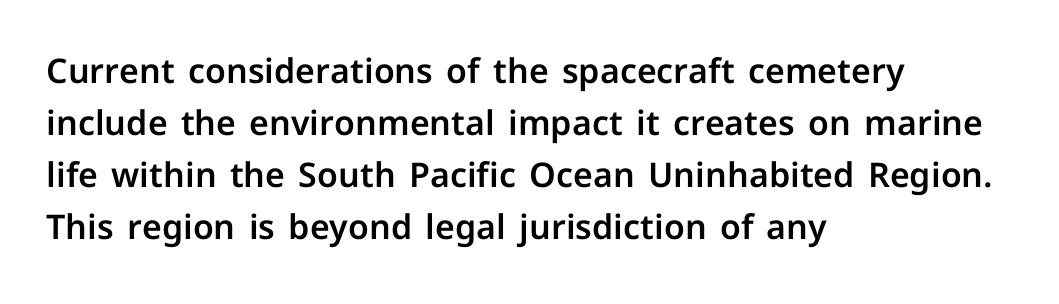
Q: Is the text italic (slanted)? A: No, it is upright.
Q: Is the typeface a serif or a sans-serif typeface? A: Sans-serif.
Q: Is the text underlined? A: No.
Q: How is the paragraph aligned? A: Left-aligned.
Q: Is the spacing between letters normal or unusually wide? A: Normal.
Q: Is the spacing between lines tight, normal or loose? A: Normal.
Q: Width (condensed, normal, or wide)? A: Normal.
Q: Stroke contrast? A: Low.
Q: x-height? A: Medium.
Q: Monospaced? A: No.
